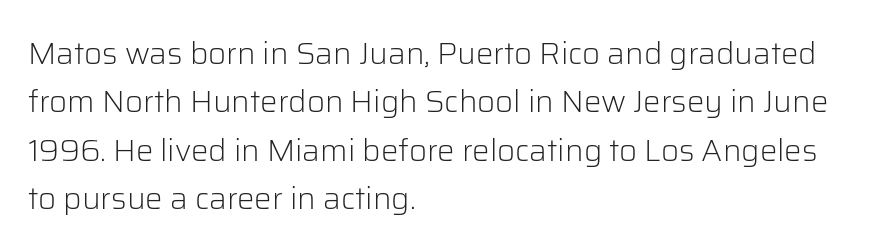
The image shows 31 px light sans-serif type, upright; set left-aligned, normal line spacing (1.56x), normal letter spacing, not underlined; low stroke contrast and a medium x-height.
